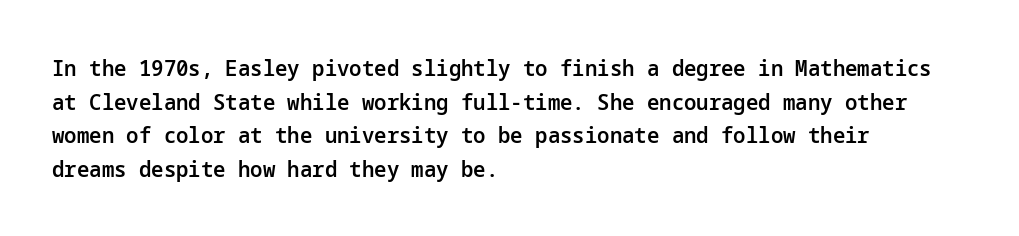
The image shows 22 px text type, upright; set left-aligned, normal line spacing (1.53x), normal letter spacing, not underlined.
